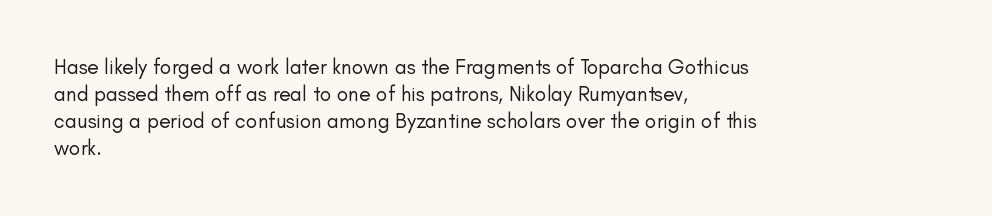
{"italic": "no", "bold": "no", "underline": "no", "align": "left", "line_spacing": "normal", "line_spacing_ratio": 1.29, "letter_spacing": "normal", "letter_spacing_em": 0.0, "glyph_px": 21}
